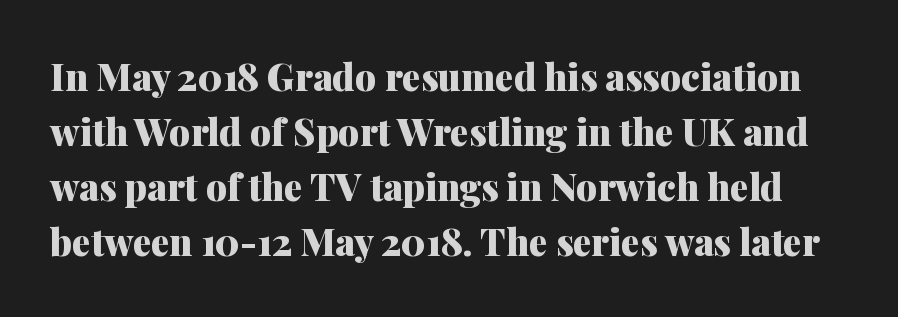
{"serif": "yes", "italic": "no", "bold": "yes", "weight": "heavy", "width": "normal", "stroke_contrast": "medium", "x_height": "medium", "monospaced": "no", "underline": "no", "line_spacing": "normal", "line_spacing_ratio": 1.49, "letter_spacing": "normal", "letter_spacing_em": 0.0, "glyph_px": 37}
